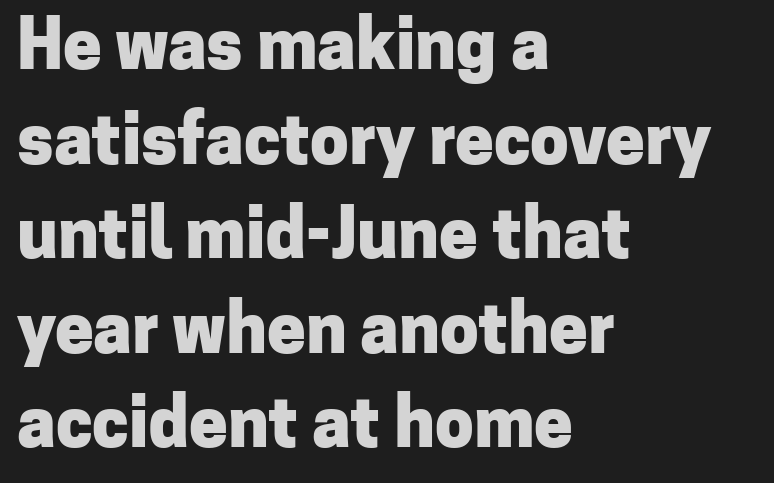
Q: Is the text bold? A: Yes.
Q: Is the text italic (slanted)? A: No, it is upright.
Q: Is the typeface a serif or a sans-serif typeface? A: Sans-serif.
Q: Is the text underlined? A: No.
Q: How is the paragraph aligned? A: Left-aligned.
Q: Is the spacing between letters normal or unusually wide? A: Normal.
Q: Is the spacing between lines tight, normal or loose? A: Normal.
Q: Width (condensed, normal, or wide)? A: Normal.
Q: Stroke contrast? A: Low.
Q: x-height? A: Medium.
Q: Monospaced? A: No.
